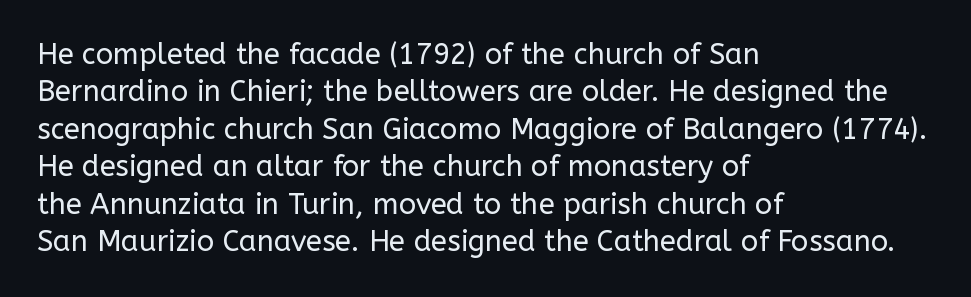
The image shows 29 px regular-weight sans-serif type, upright; set left-aligned, normal line spacing (1.29x), normal letter spacing, not underlined; low stroke contrast and a medium x-height.
